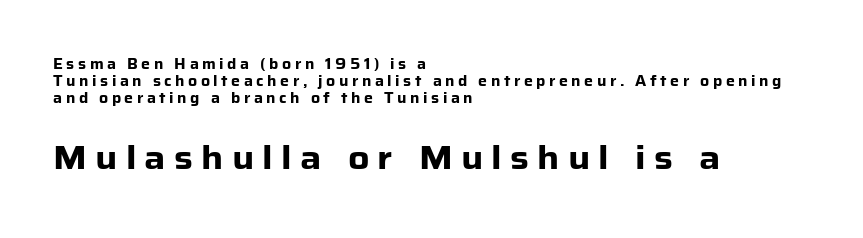
This is sans-serif lettering, the kind often seen on screens and signage. These lines stack with their left ends in a neat column. The gap between lines stays unmarked. In terms of posture, this sample is upright. Here the designer chose a conventional face with non-uniform glyph widths. Note: smaller setting up top, larger setting below.
